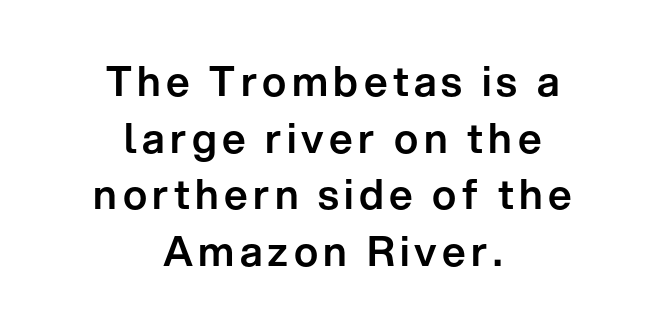
Q: Is the text italic (slanted)? A: No, it is upright.
Q: Is the typeface a serif or a sans-serif typeface? A: Sans-serif.
Q: Is the text underlined? A: No.
Q: How is the paragraph aligned? A: Centered.
Q: Is the spacing between lines tight, normal or loose? A: Normal.
Q: Width (condensed, normal, or wide)? A: Normal.
Q: Stroke contrast? A: Low.
Q: x-height? A: Medium.
Q: Monospaced? A: No.
